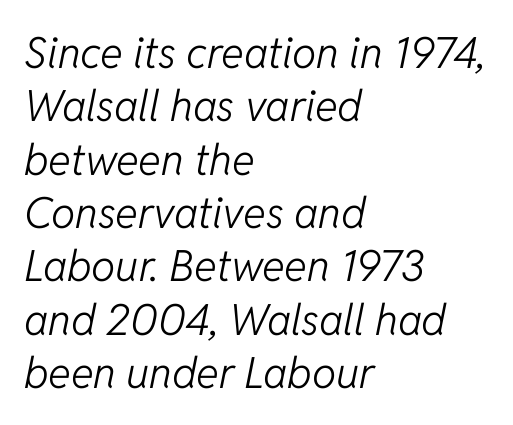
Q: Is the text bold? A: No.
Q: Is the text italic (slanted)? A: Yes, it leans right by about 11 degrees.
Q: Is the text underlined? A: No.
Q: How is the paragraph aligned? A: Left-aligned.
Q: Is the spacing between letters normal or unusually wide? A: Normal.
Q: Width (condensed, normal, or wide)? A: Normal.
Q: Stroke contrast? A: Low.
Q: x-height? A: Medium.
Q: Monospaced? A: No.
